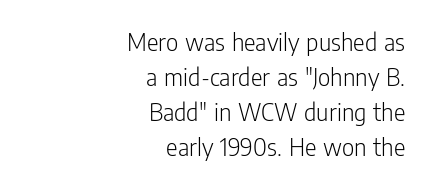
{"italic": "no", "bold": "no", "underline": "no", "align": "right", "line_spacing": "normal", "line_spacing_ratio": 1.3, "letter_spacing": "normal", "letter_spacing_em": 0.0, "glyph_px": 27}
